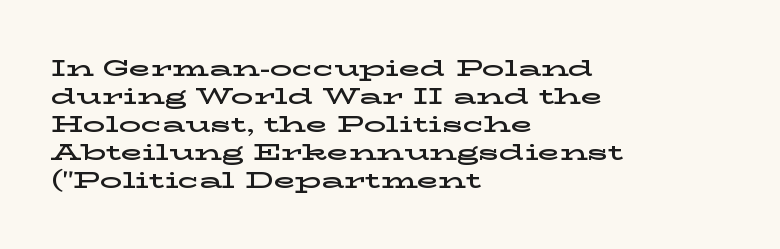
{"italic": "no", "underline": "no", "align": "left", "line_spacing": "normal", "line_spacing_ratio": 1.27, "letter_spacing": "normal", "letter_spacing_em": 0.0, "glyph_px": 22}
